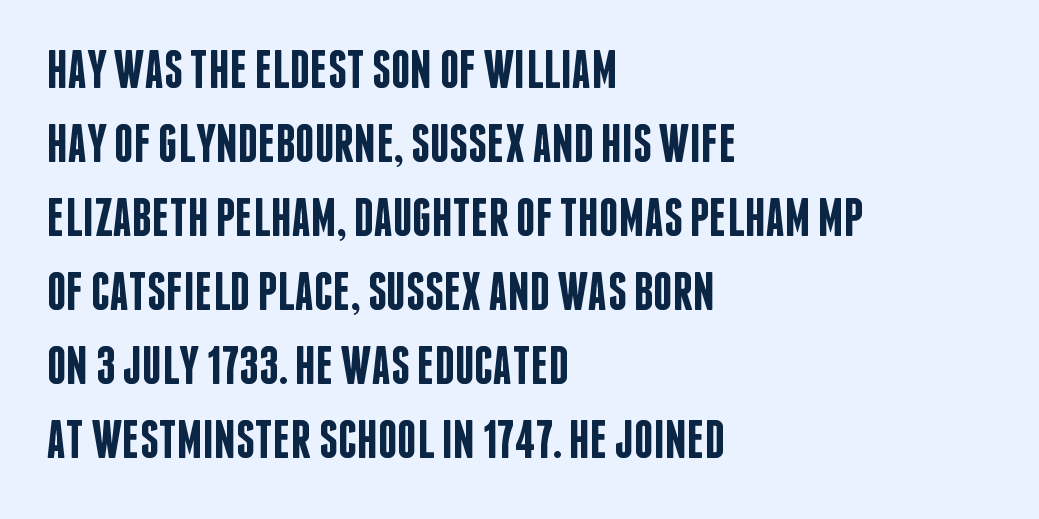
Q: Is the text bold? A: Semi-bold.
Q: Is the text italic (slanted)? A: No, it is upright.
Q: Is the typeface a serif or a sans-serif typeface? A: Sans-serif.
Q: Is the text underlined? A: No.
Q: How is the paragraph aligned? A: Left-aligned.
Q: Is the spacing between letters normal or unusually wide? A: Normal.
Q: Is the spacing between lines tight, normal or loose? A: Normal.
Q: Width (condensed, normal, or wide)? A: Condensed.
Q: Stroke contrast? A: Low.
Q: x-height? A: Large.
Q: Monospaced? A: No.
